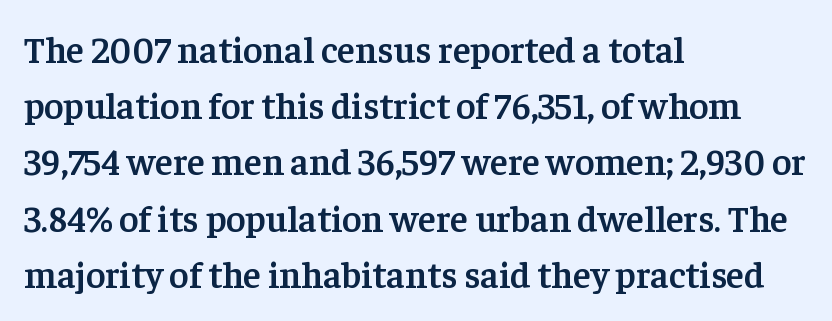
Q: Is the text bold? A: Semi-bold.
Q: Is the text italic (slanted)? A: No, it is upright.
Q: Is the typeface a serif or a sans-serif typeface? A: Serif.
Q: Is the text underlined? A: No.
Q: How is the paragraph aligned? A: Left-aligned.
Q: Is the spacing between letters normal or unusually wide? A: Normal.
Q: Is the spacing between lines tight, normal or loose? A: Normal.
Q: Width (condensed, normal, or wide)? A: Normal.
Q: Stroke contrast? A: Low.
Q: x-height? A: Medium.
Q: Monospaced? A: No.
